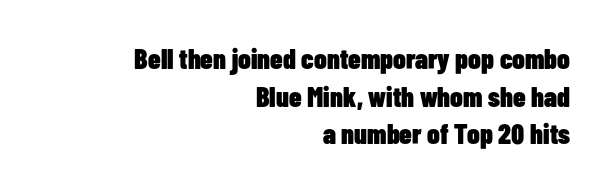
The text was rendered using a sans face with plain stroke endings. Heft: maximum for text — a bold. No word sits above an underline. Between one letter and the next there's only the usual sliver of space. The setting favours the right margin, as signatures and pull-quotes sometimes do.
